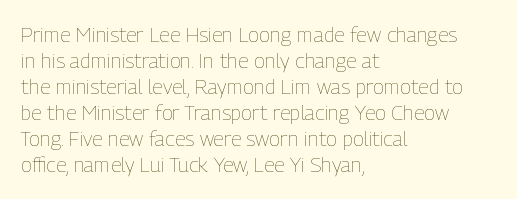
Q: Is the text bold? A: No.
Q: Is the text italic (slanted)? A: No, it is upright.
Q: Is the text underlined? A: No.
Q: How is the paragraph aligned? A: Left-aligned.
Q: Is the spacing between letters normal or unusually wide? A: Normal.
